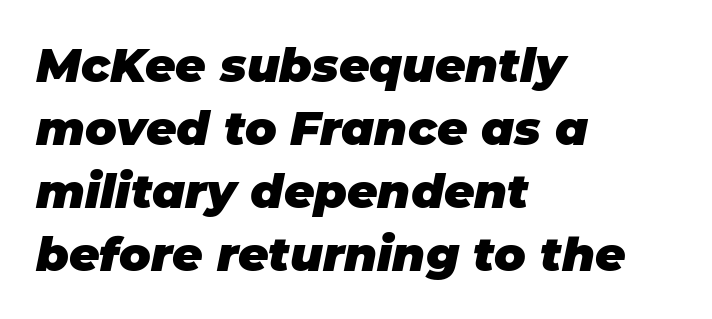
Look at the stroke-to-counter ratio: heavy, a bold. The passage shown is typed in a proportional face where columns would drift. The passage shown has conventional tracking throughout. Style check: oblique.
